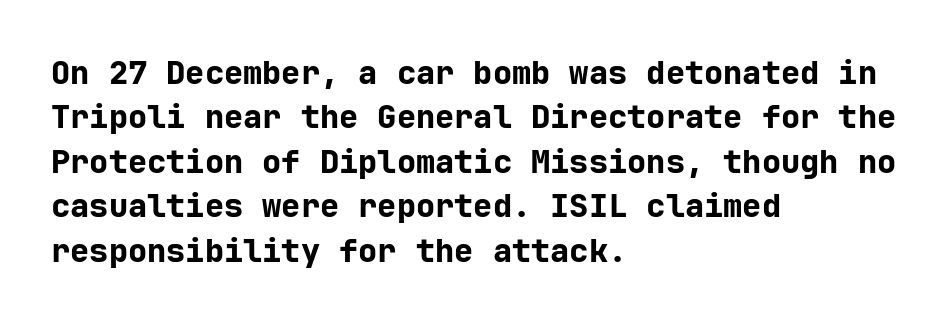
{"serif": "no", "italic": "no", "bold": "yes", "weight": "bold", "width": "normal", "stroke_contrast": "low", "x_height": "medium", "underline": "no", "align": "left", "line_spacing": "normal", "line_spacing_ratio": 1.39, "letter_spacing": "normal", "letter_spacing_em": 0.0, "glyph_px": 32}
